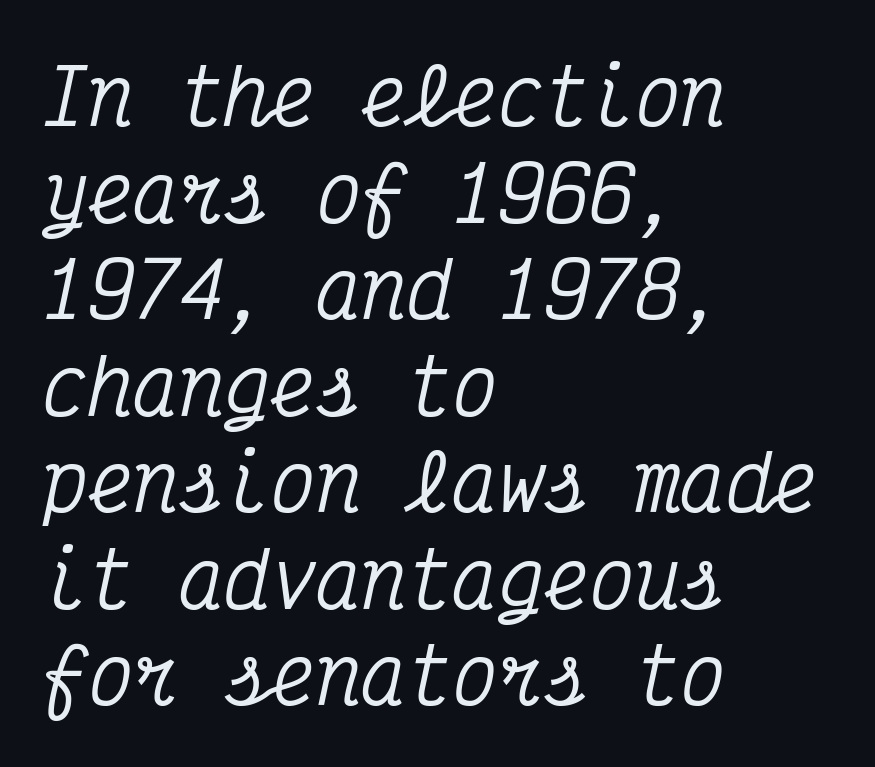
{"serif": "yes", "italic": "yes", "lean": "right", "slant_degrees": 12, "width": "condensed", "stroke_contrast": "medium", "x_height": "medium", "monospaced": "yes", "underline": "no", "align": "left", "line_spacing": "normal", "line_spacing_ratio": 1.27, "letter_spacing": "normal", "letter_spacing_em": 0.0, "glyph_px": 76}
